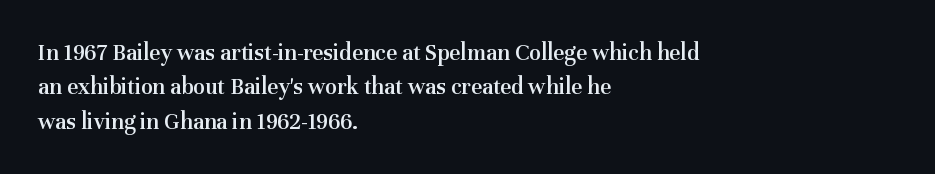
{"italic": "no", "bold": "semi", "underline": "no", "align": "left", "line_spacing": "normal", "line_spacing_ratio": 1.43, "letter_spacing": "normal", "letter_spacing_em": 0.0, "glyph_px": 24}
